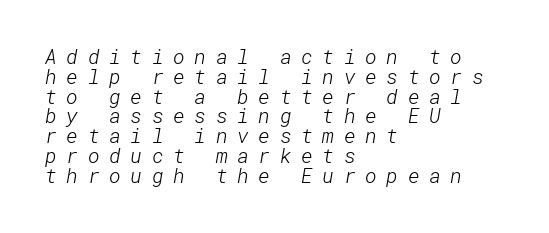
Q: Is the text bold? A: No.
Q: Is the text underlined? A: No.
Q: How is the paragraph aligned? A: Left-aligned.
Q: Is the spacing between letters normal or unusually wide? A: Unusually wide.
Q: Is the spacing between lines tight, normal or loose? A: Tight.
